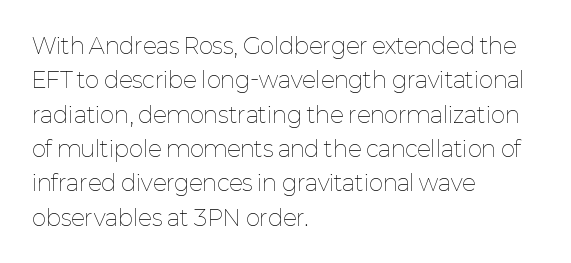
The specimen reads as upright at a glance. Is the stroke heavy? The answer is a plain regular-or-lighter. Clear beneath every line of the passage. Notice how descenders clear the ascenders below comfortably — that's standard leading.
